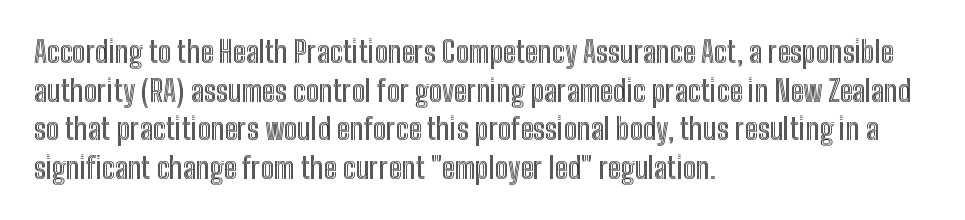
{"italic": "no", "width": "condensed", "x_height": "medium", "monospaced": "no", "underline": "no", "align": "left", "line_spacing": "normal", "line_spacing_ratio": 1.33, "letter_spacing": "normal", "letter_spacing_em": 0.0, "glyph_px": 29}
